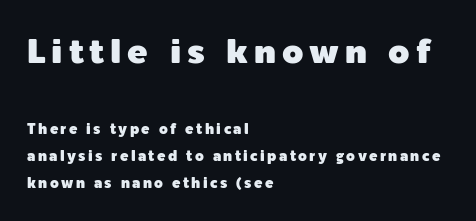
The image shows 34 px sans-serif type, upright; set left-aligned, loose line spacing (1.91x), not underlined; the first (top) block is 2.43x larger; a medium x-height.
